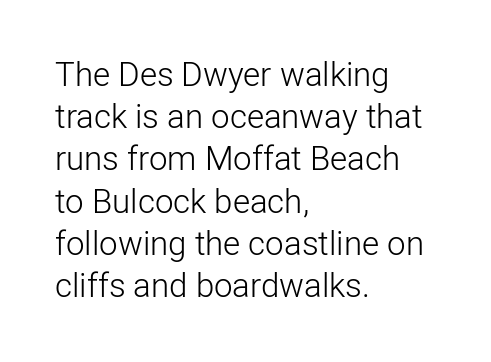
The image shows 33 px light sans-serif type, upright; set left-aligned, normal line spacing (1.28x), normal letter spacing, not underlined; low stroke contrast and a medium x-height.
